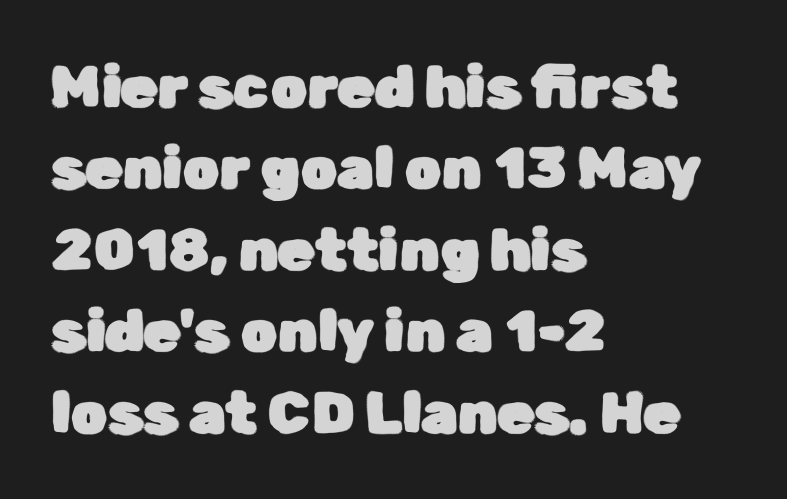
No feet cap the strokes, marking this as sans-serif type. Each row of text sits above clean, open space. Words appear dense and cohesive because spacing is normal. Vertical spacing — default. The letters advance in unequal steps, a hallmark of proportional type.
